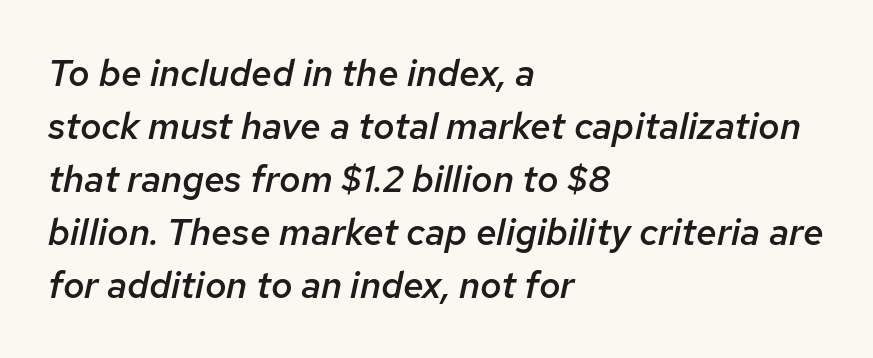
{"italic": "yes", "lean": "right", "slant_degrees": 12, "bold": "semi", "weight": "semibold", "width": "normal", "stroke_contrast": "low", "x_height": "medium", "monospaced": "no", "underline": "no", "align": "left", "line_spacing": "normal", "line_spacing_ratio": 1.43, "letter_spacing": "normal", "letter_spacing_em": 0.0, "glyph_px": 37}
